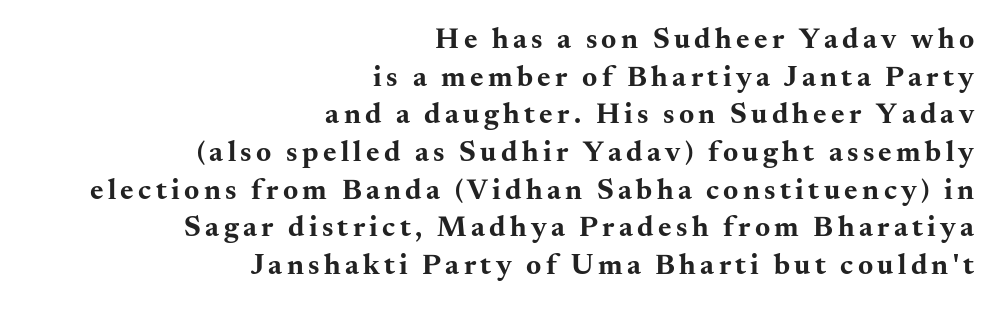
{"serif": "yes", "italic": "no", "bold": "yes", "weight": "bold", "width": "wide", "stroke_contrast": "medium", "x_height": "small", "monospaced": "no", "underline": "no", "align": "right", "line_spacing": "normal", "line_spacing_ratio": 1.3, "glyph_px": 29}
